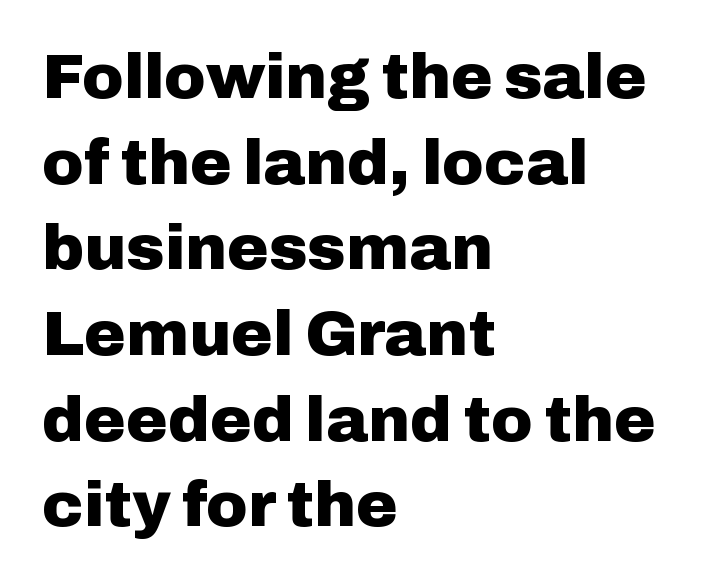
This sample keeps an unexceptional amount of space between lines. Here the designer chose a conventional face with non-uniform glyph widths. To sum up the face: it is a sans, with no serifs. This sample uses an upright cut, with every glyph sitting square on the baseline.
